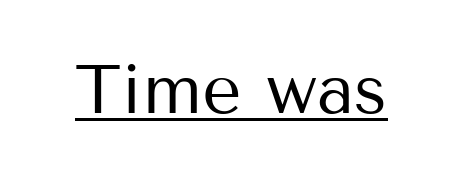
{"serif": "no", "italic": "no", "bold": "no", "weight": "regular", "width": "normal", "stroke_contrast": "medium", "x_height": "medium", "monospaced": "no", "underline": "yes", "letter_spacing": "normal", "letter_spacing_em": 0.0, "glyph_px": 69}
